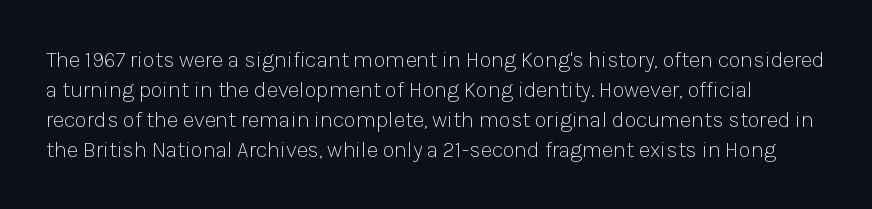
You could call the tracking neutral — neither tight nor loose. Every stem runs plumb, perpendicular to the baseline. The font is comparable to plain body text, perhaps lighter. Regular leading. The gap between lines stays unmarked.
